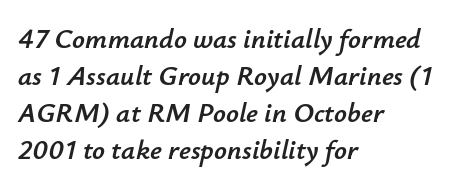
Q: Is the text italic (slanted)? A: Yes, it leans right by about 12 degrees.
Q: Is the text underlined? A: No.
Q: How is the paragraph aligned? A: Left-aligned.
Q: Is the spacing between letters normal or unusually wide? A: Normal.
Q: Is the spacing between lines tight, normal or loose? A: Normal.
Q: Width (condensed, normal, or wide)? A: Normal.
Q: Stroke contrast? A: Low.
Q: x-height? A: Small.
Q: Monospaced? A: No.
